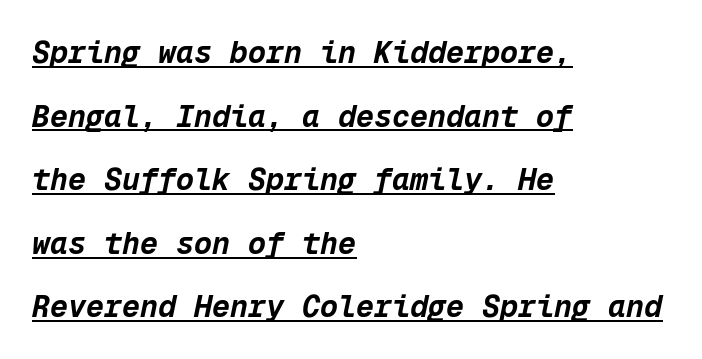
The image shows 30 px bold type, italic (leaning right), monospaced; set left-aligned, loose line spacing (2.12x), normal letter spacing, underlined; low stroke contrast and a medium x-height.
